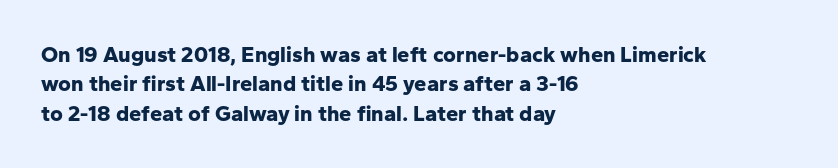
Every character sits straight up, as roman type does. Visually the block forms a straight wall on the left and a jagged coastline on the right. I'd describe the lettering as bold — thick and assertive. Unmarked baselines from the first word to the last.
